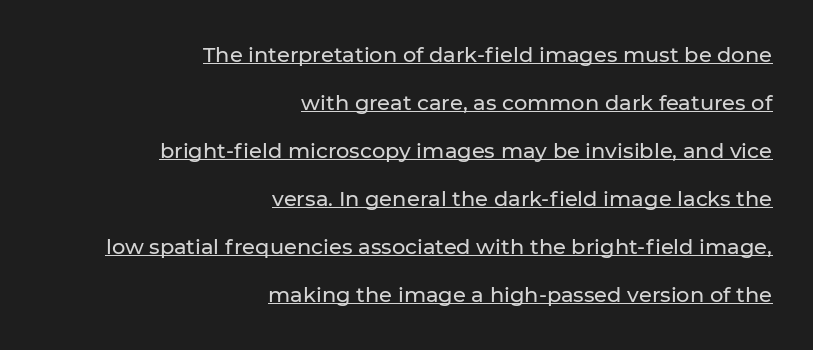
{"italic": "no", "underline": "yes", "align": "right", "line_spacing": "loose", "line_spacing_ratio": 2.29, "letter_spacing": "normal", "letter_spacing_em": 0.0, "glyph_px": 21}
